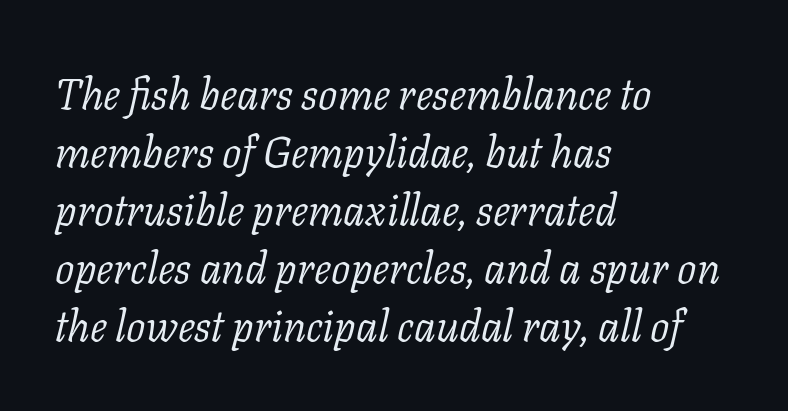
The image shows 43 px light serif type, italic (leaning right); set left-aligned, normal line spacing (1.35x), normal letter spacing, not underlined; low stroke contrast and a medium x-height.
